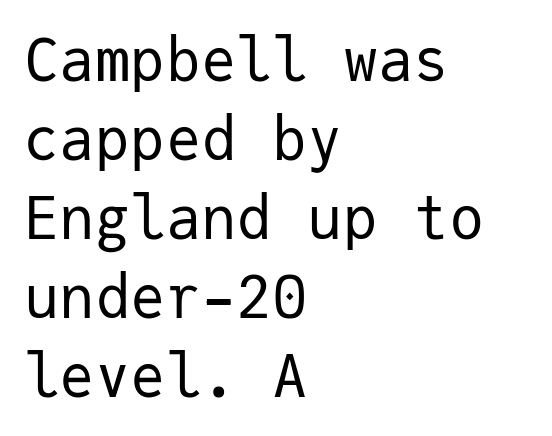
The image shows 59 px regular-weight sans-serif type, upright, monospaced; set left-aligned, normal line spacing (1.34x), normal letter spacing, not underlined; low stroke contrast and a medium x-height.
